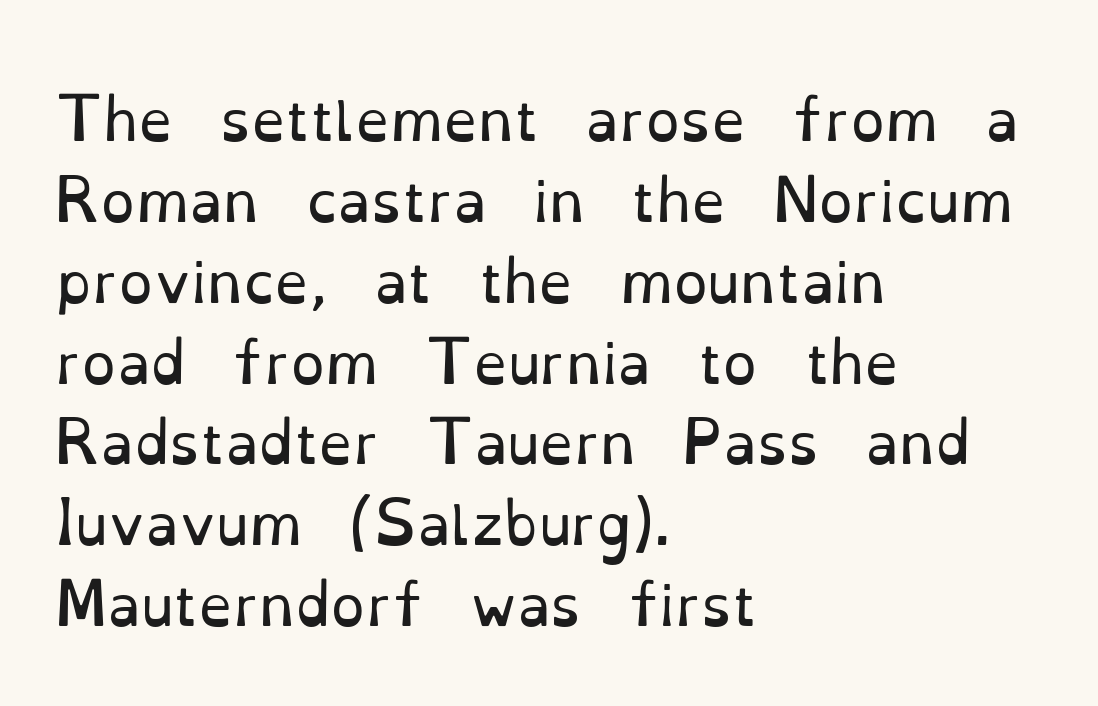
The strokes carry an ordinary text weight at most. Short and long lines alike share a common starting point at left. Vertical strokes here are truly vertical. Nobody touched the tracking dial on this one. Proportional: the letters do not fall into vertical columns.
